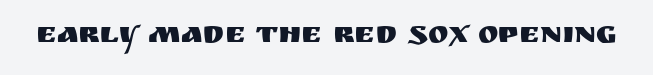
Q: Is the text italic (slanted)? A: No, it is upright.
Q: Is the typeface a serif or a sans-serif typeface? A: Sans-serif.
Q: Is the text underlined? A: No.
Q: Is the spacing between letters normal or unusually wide? A: Normal.
Q: Width (condensed, normal, or wide)? A: Normal.
Q: Stroke contrast? A: Medium.
Q: x-height? A: Large.
Q: Monospaced? A: No.
